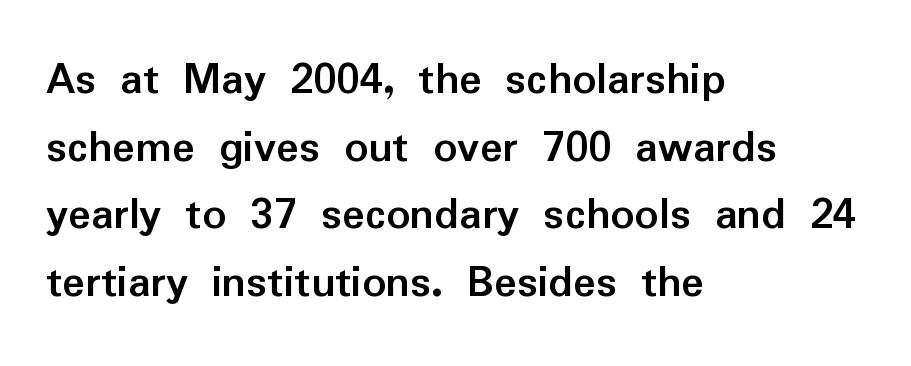
{"serif": "no", "italic": "no", "bold": "yes", "weight": "semibold", "width": "normal", "stroke_contrast": "low", "x_height": "medium", "monospaced": "no", "underline": "no", "align": "left", "line_spacing": "normal", "line_spacing_ratio": 1.44, "letter_spacing": "normal", "letter_spacing_em": 0.0, "glyph_px": 47}
